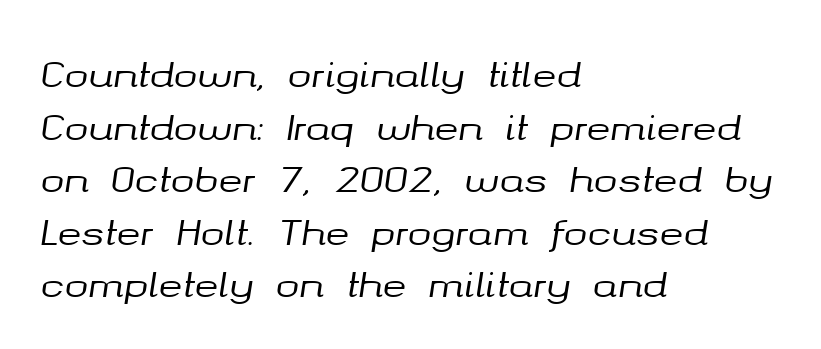
Q: Is the text italic (slanted)? A: Yes, it leans right by about 8 degrees.
Q: Is the text underlined? A: No.
Q: How is the paragraph aligned? A: Left-aligned.
Q: Is the spacing between letters normal or unusually wide? A: Normal.
Q: Is the spacing between lines tight, normal or loose? A: Normal.
Q: Width (condensed, normal, or wide)? A: Normal.
Q: Stroke contrast? A: Medium.
Q: x-height? A: Medium.
Q: Monospaced? A: No.
